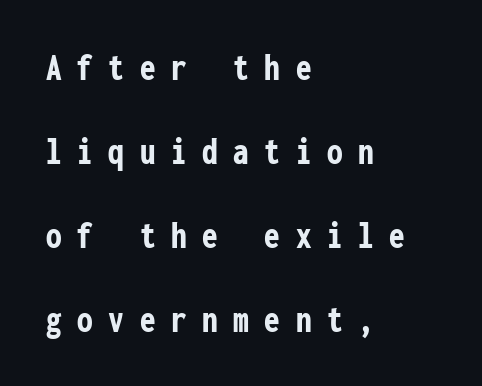
{"serif": "no", "italic": "no", "bold": "yes", "weight": "semibold", "width": "condensed", "stroke_contrast": "low", "x_height": "medium", "monospaced": "yes", "underline": "no", "align": "left", "line_spacing": "loose", "line_spacing_ratio": 2.15, "letter_spacing": "wide", "letter_spacing_em": 0.4, "glyph_px": 39}
